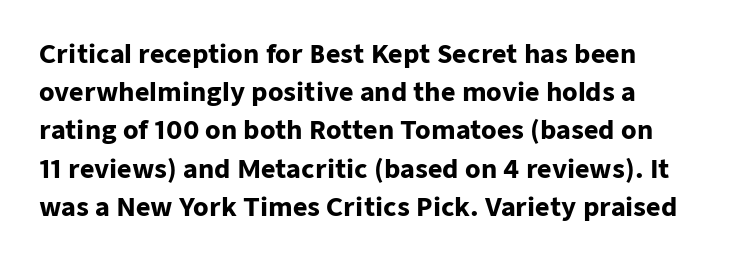
{"italic": "no", "bold": "yes", "underline": "no", "line_spacing": "normal", "line_spacing_ratio": 1.53, "letter_spacing": "normal", "letter_spacing_em": 0.0, "glyph_px": 25}
